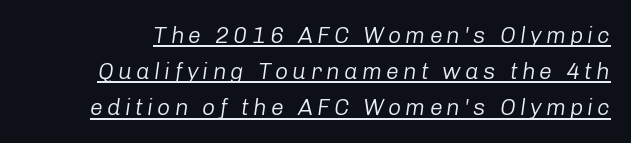
The image shows 23 px text type, italic (leaning right); set normal line spacing (1.57x), underlined.
